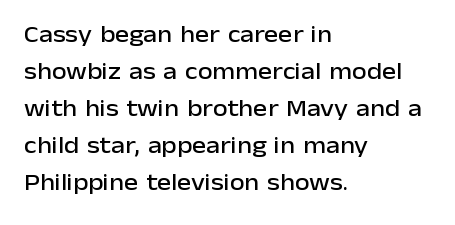
The image shows 24 px text type, upright; set left-aligned, normal line spacing (1.54x), normal letter spacing, not underlined.
